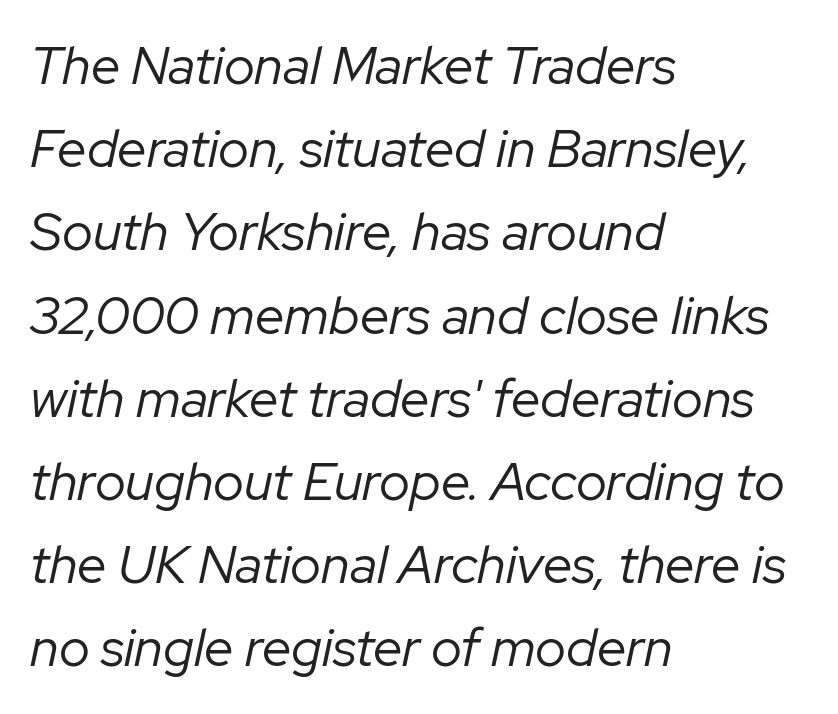
{"italic": "yes", "lean": "right", "slant_degrees": 12, "bold": "no", "weight": "regular", "width": "normal", "stroke_contrast": "low", "x_height": "medium", "monospaced": "no", "underline": "no", "align": "left", "line_spacing": "normal", "line_spacing_ratio": 1.57, "letter_spacing": "normal", "letter_spacing_em": 0.0, "glyph_px": 53}
